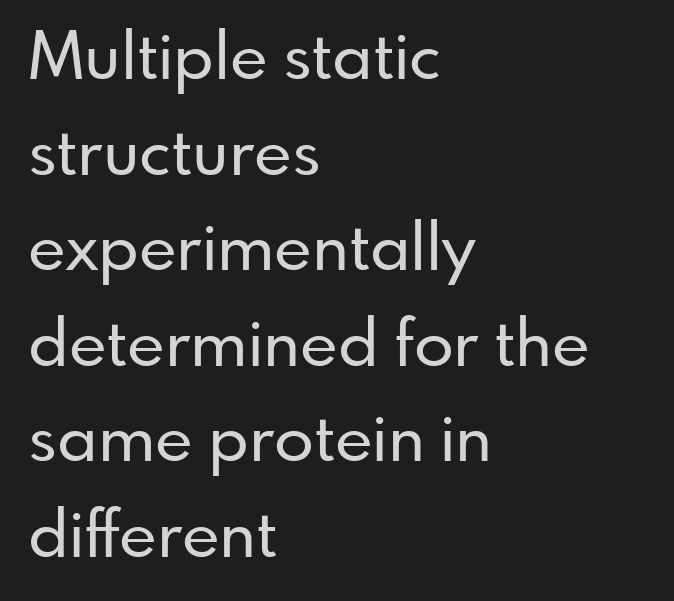
Q: Is the text italic (slanted)? A: No, it is upright.
Q: Is the typeface a serif or a sans-serif typeface? A: Sans-serif.
Q: Is the text underlined? A: No.
Q: How is the paragraph aligned? A: Left-aligned.
Q: Is the spacing between letters normal or unusually wide? A: Normal.
Q: Is the spacing between lines tight, normal or loose? A: Normal.
Q: Width (condensed, normal, or wide)? A: Normal.
Q: Stroke contrast? A: Low.
Q: x-height? A: Small.
Q: Monospaced? A: No.
